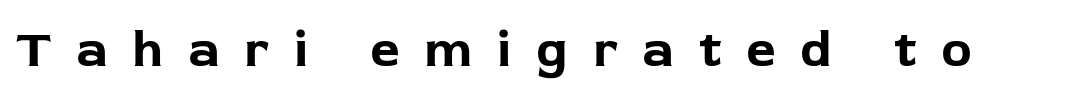
{"serif": "no", "italic": "no", "bold": "yes", "weight": "bold", "width": "normal", "stroke_contrast": "low", "x_height": "medium", "monospaced": "no", "underline": "no", "letter_spacing": "wide", "letter_spacing_em": 0.47, "glyph_px": 52}
